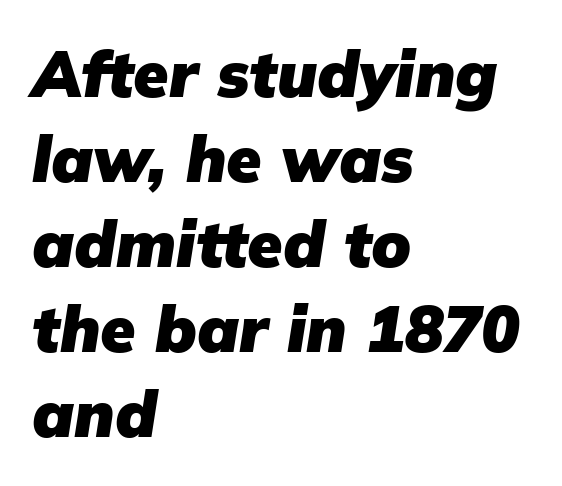
Q: Is the text bold? A: Yes.
Q: Is the text italic (slanted)? A: Yes, it leans right by about 9 degrees.
Q: Is the text underlined? A: No.
Q: How is the paragraph aligned? A: Left-aligned.
Q: Is the spacing between letters normal or unusually wide? A: Normal.
Q: Is the spacing between lines tight, normal or loose? A: Normal.
Q: Width (condensed, normal, or wide)? A: Normal.
Q: Stroke contrast? A: Low.
Q: x-height? A: Medium.
Q: Monospaced? A: No.
